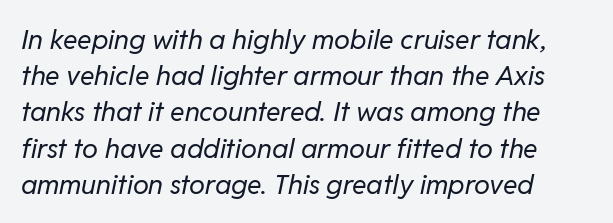
The typesetter chose a ragged-right arrangement here. Check under the words: just untouched page. The letters look calm and open, with moderate or lighter stems. Rendered with sloped, italic letterforms. Letter spacing: default.
